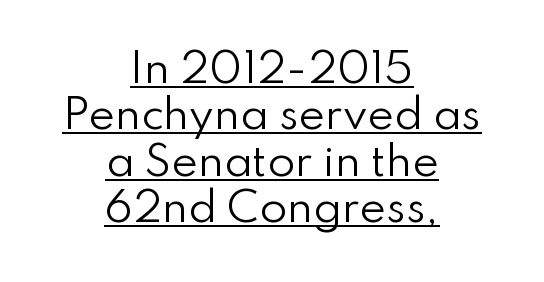
Q: Is the text bold? A: No.
Q: Is the text italic (slanted)? A: No, it is upright.
Q: Is the typeface a serif or a sans-serif typeface? A: Sans-serif.
Q: Is the text underlined? A: Yes.
Q: How is the paragraph aligned? A: Centered.
Q: Is the spacing between letters normal or unusually wide? A: Normal.
Q: Width (condensed, normal, or wide)? A: Normal.
Q: Stroke contrast? A: Low.
Q: x-height? A: Small.
Q: Monospaced? A: No.
